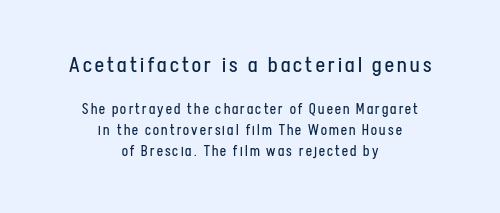
Q: Is the text bold? A: No.
Q: Is the text italic (slanted)? A: No, it is upright.
Q: Is the text underlined? A: No.
Q: How is the paragraph aligned? A: Centered.
Q: Is the spacing between lines tight, normal or loose? A: Normal.
Q: Which block of text is set in a larger size, the first (top) or the second (bottom)? A: The first (top) one.
